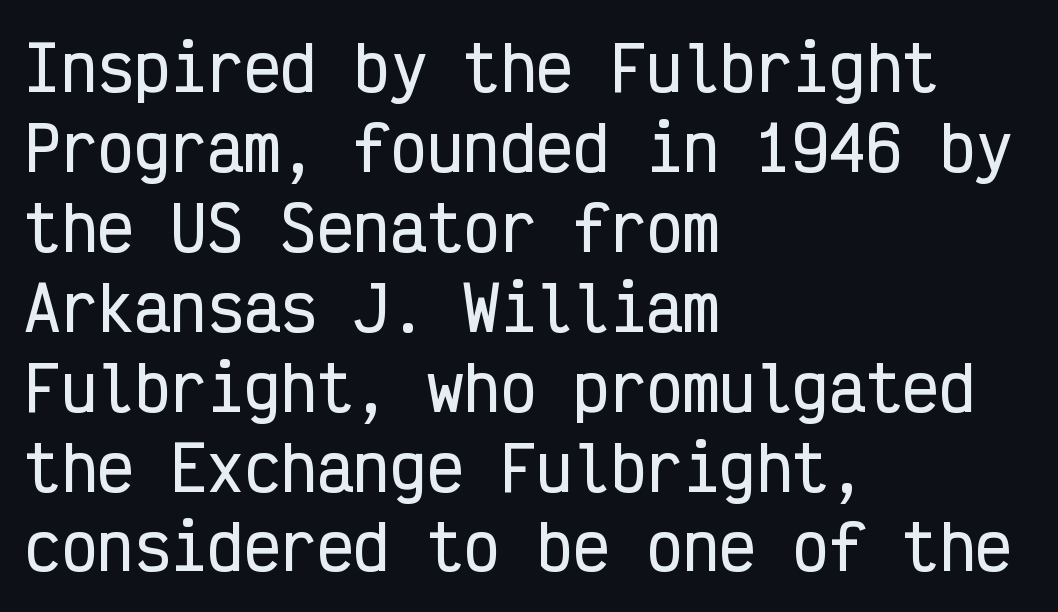
When letters stand straight like this, we call the style roman or upright. Words appear dense and cohesive because spacing is normal. Descenders hang freely into open space. The letters march in equal steps, a hallmark of fixed-pitch type. This sample is left-justified, so line endings fall wherever the words run out. Vertical spacing — default.
